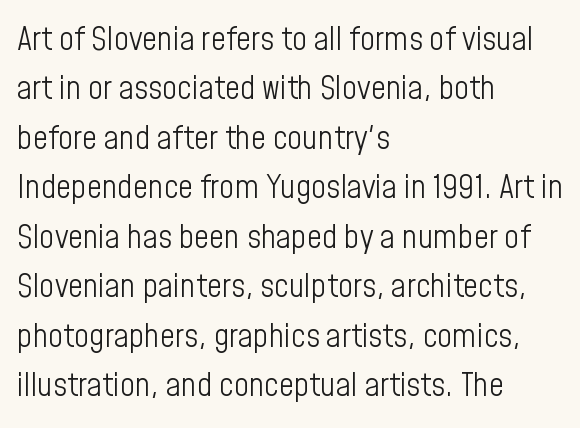
Nope, no serifs anywhere on these letters. Summary of weight: not heavy and not bold. Does the copy run flush right? No — it runs flush left. A typesetter would call this zero additional tracking. No word sits above an underline. The face used here is proportionally spaced, like ordinary book or web type.
